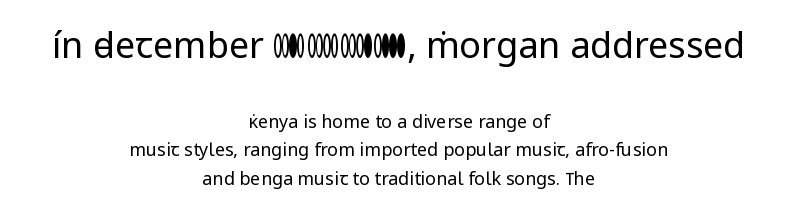
The tracking reads as untouched default to a designer's eye. Descender tails drop into unmarked territory. If you drew a line through each stem, it would be perfectly vertical. You could not count columns in this text — the font is proportionally spaced.
